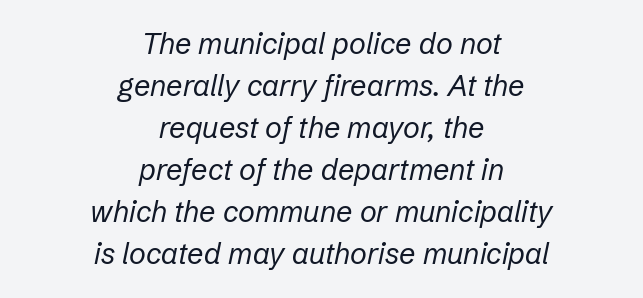
Q: Is the text bold? A: No.
Q: Is the text italic (slanted)? A: Yes, it leans right by about 12 degrees.
Q: Is the text underlined? A: No.
Q: How is the paragraph aligned? A: Centered.
Q: Is the spacing between letters normal or unusually wide? A: Normal.
Q: Is the spacing between lines tight, normal or loose? A: Normal.
Q: Width (condensed, normal, or wide)? A: Normal.
Q: Stroke contrast? A: Low.
Q: x-height? A: Medium.
Q: Monospaced? A: No.
